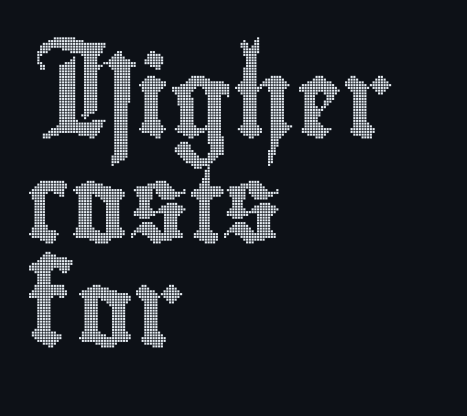
Q: Is the text italic (slanted)? A: No, it is upright.
Q: Is the text underlined? A: No.
Q: How is the paragraph aligned? A: Left-aligned.
Q: Is the spacing between letters normal or unusually wide? A: Normal.
Q: Is the spacing between lines tight, normal or loose? A: Normal.
Q: Width (condensed, normal, or wide)? A: Condensed.
Q: x-height? A: Small.
Q: Monospaced? A: No.
